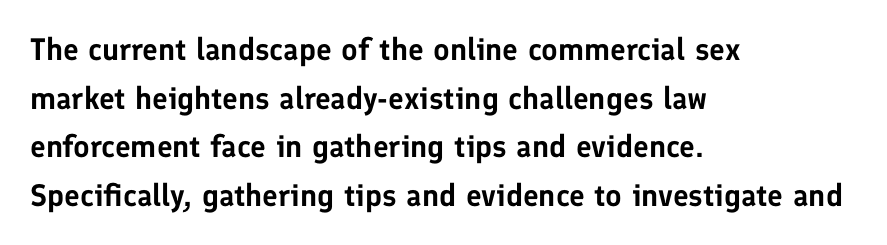
{"serif": "no", "italic": "no", "width": "normal", "stroke_contrast": "low", "x_height": "medium", "monospaced": "no", "underline": "no", "align": "left", "line_spacing": "normal", "line_spacing_ratio": 1.57, "letter_spacing": "normal", "letter_spacing_em": 0.0, "glyph_px": 31}
